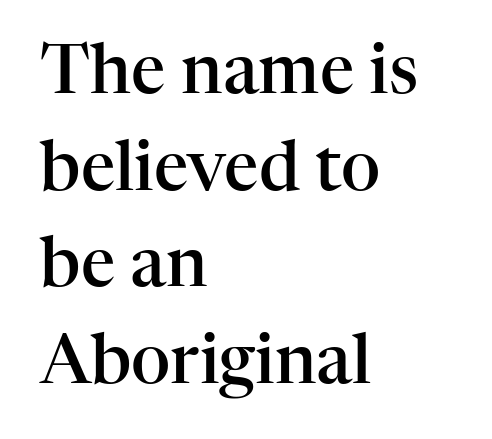
The image shows 68 px semibold serif type, upright; set left-aligned, normal line spacing (1.42x), normal letter spacing, not underlined; high stroke contrast and a medium x-height.
